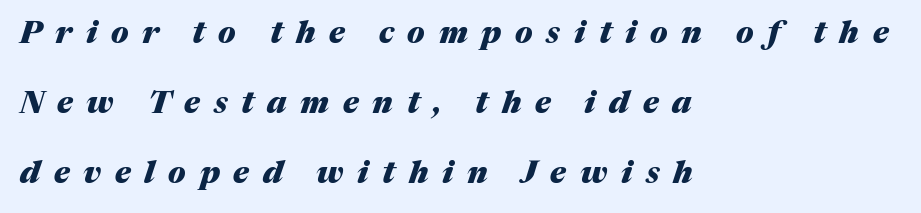
{"italic": "yes", "lean": "right", "slant_degrees": 17, "bold": "yes", "weight": "heavy", "width": "normal", "stroke_contrast": "medium", "x_height": "medium", "monospaced": "no", "underline": "no", "align": "left", "line_spacing": "loose", "line_spacing_ratio": 2.26, "letter_spacing": "wide", "letter_spacing_em": 0.44, "glyph_px": 31}
